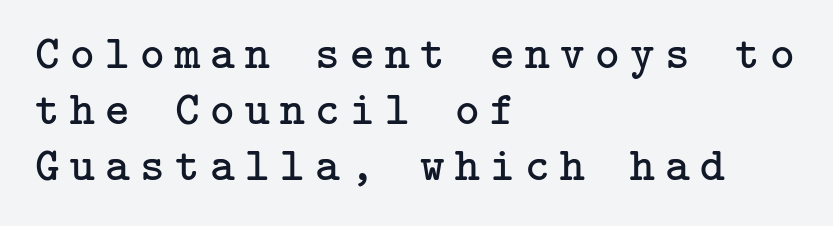
Q: Is the text bold? A: No.
Q: Is the text italic (slanted)? A: No, it is upright.
Q: Is the typeface a serif or a sans-serif typeface? A: Serif.
Q: Is the text underlined? A: No.
Q: How is the paragraph aligned? A: Left-aligned.
Q: Is the spacing between letters normal or unusually wide? A: Unusually wide.
Q: Width (condensed, normal, or wide)? A: Normal.
Q: Stroke contrast? A: Low.
Q: x-height? A: Medium.
